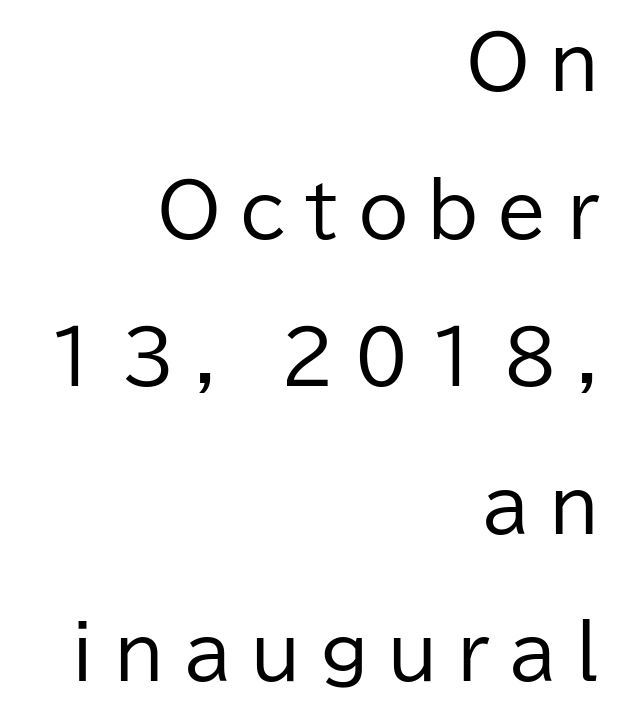
Right-aligned paragraph, ragged on the left. Looks like regular typesetting: each glyph gets only the width it needs. In terms of posture, this sample is upright. Summary of weight: not heavy and not bold. What stands out about the letter spacing? Its width — letters are far apart. Notice the wide empty band between every row — that's loose leading.
